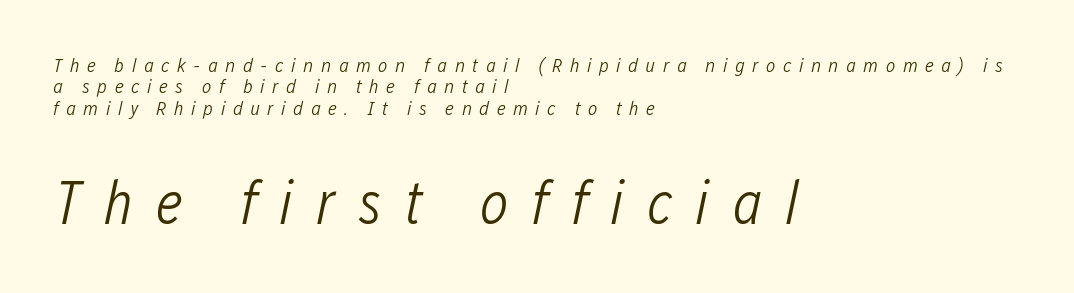
The image shows 61 px light, condensed type, italic (leaning right); set left-aligned, tight line spacing (1.07x), unusually wide letter spacing (+0.37 em), not underlined; the second (bottom) block is 3.05x larger; low stroke contrast and a medium x-height.
